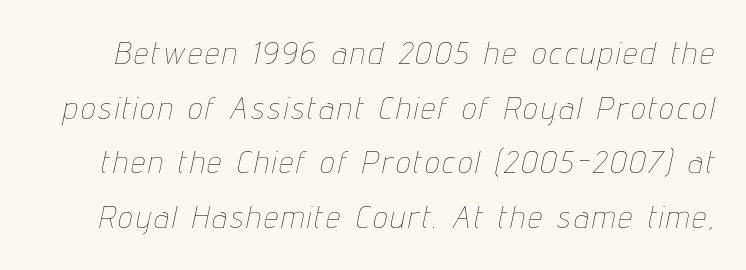
The image shows 31 px thin, condensed type, italic (leaning right); set line spacing 1.76x, not underlined; low stroke contrast and a medium x-height.
